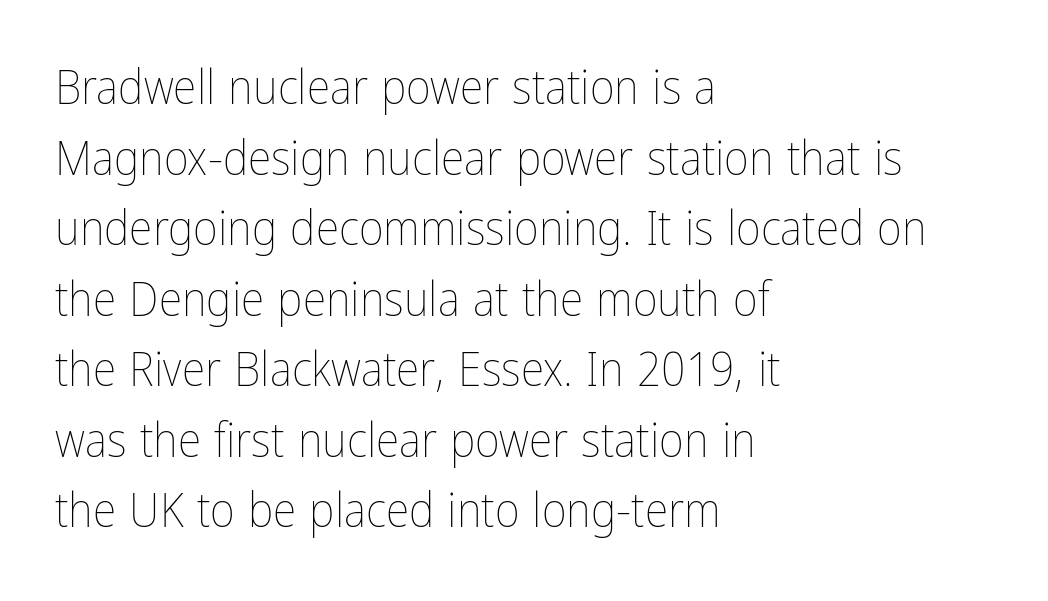
Q: Is the text bold? A: No.
Q: Is the text italic (slanted)? A: No, it is upright.
Q: Is the text underlined? A: No.
Q: How is the paragraph aligned? A: Left-aligned.
Q: Is the spacing between letters normal or unusually wide? A: Normal.
Q: Is the spacing between lines tight, normal or loose? A: Normal.
Q: Width (condensed, normal, or wide)? A: Condensed.
Q: Stroke contrast? A: Low.
Q: x-height? A: Medium.
Q: Monospaced? A: No.
